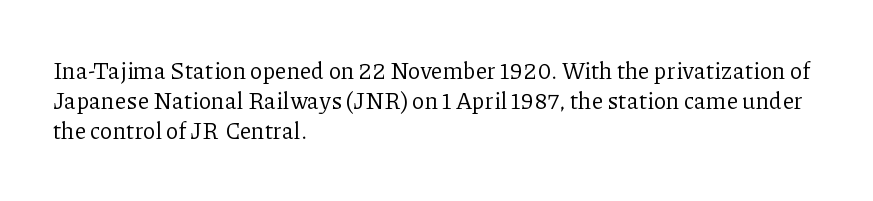
Teacher's note: observe the even left margin — that is flush-left alignment. Does extra space separate the letters? No, they use regular spacing. In terms of posture, this sample is upright. The glyphs are unaccompanied by any horizontal stroke below them. The lines sit at an ordinary, default distance from one another.
